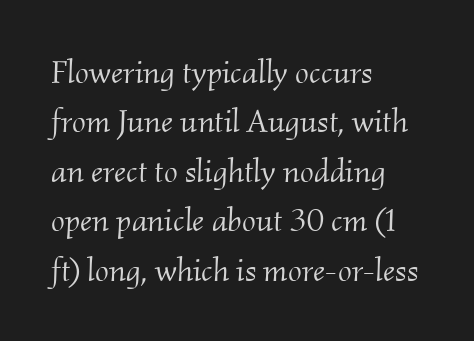
Q: Is the text bold? A: No.
Q: Is the text italic (slanted)? A: Yes, it leans right by about 2 degrees.
Q: Is the typeface a serif or a sans-serif typeface? A: Serif.
Q: Is the text underlined? A: No.
Q: How is the paragraph aligned? A: Left-aligned.
Q: Is the spacing between letters normal or unusually wide? A: Normal.
Q: Is the spacing between lines tight, normal or loose? A: Normal.
Q: Width (condensed, normal, or wide)? A: Normal.
Q: Stroke contrast? A: Medium.
Q: x-height? A: Small.
Q: Monospaced? A: No.
